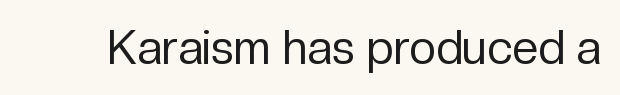
Check under the words: just untouched page. Compared with typical body copy, the letter spacing here is the same. A typesetter would call this proportional, since set widths differ per character. Vertical stems look standard width or narrower in stroke.
